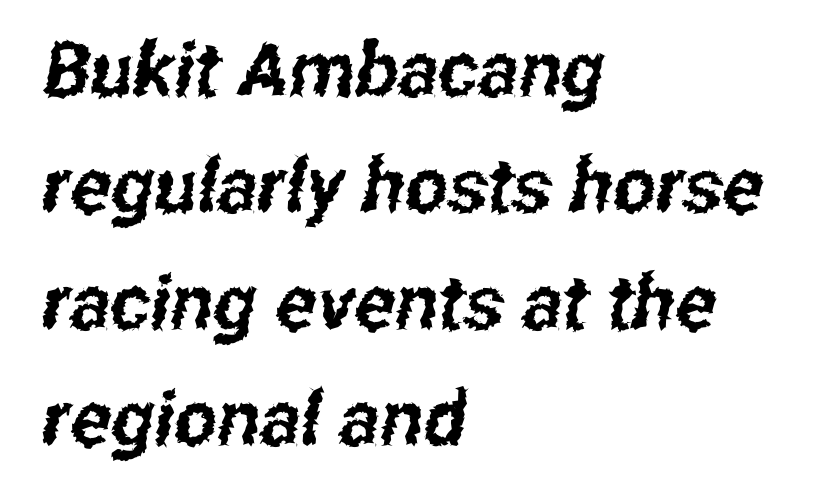
{"serif": "no", "width": "condensed", "stroke_contrast": "low", "x_height": "medium", "monospaced": "no", "underline": "no", "align": "left", "line_spacing": "normal", "line_spacing_ratio": 1.53, "letter_spacing": "normal", "letter_spacing_em": 0.0, "glyph_px": 76}
